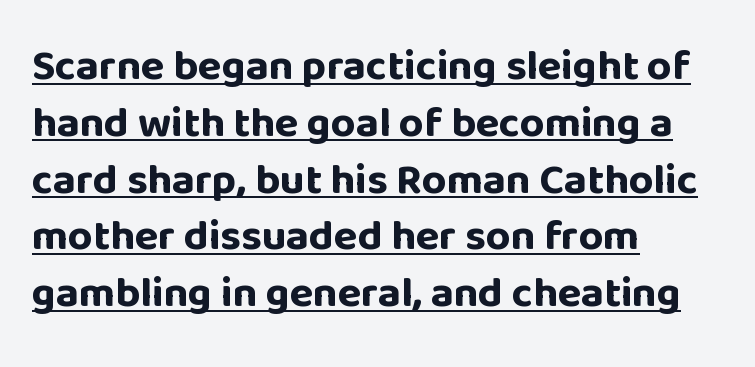
Q: Is the text bold? A: Yes.
Q: Is the text italic (slanted)? A: No, it is upright.
Q: Is the typeface a serif or a sans-serif typeface? A: Sans-serif.
Q: Is the text underlined? A: Yes.
Q: How is the paragraph aligned? A: Left-aligned.
Q: Is the spacing between letters normal or unusually wide? A: Normal.
Q: Is the spacing between lines tight, normal or loose? A: Normal.
Q: Width (condensed, normal, or wide)? A: Normal.
Q: Stroke contrast? A: Low.
Q: x-height? A: Large.
Q: Monospaced? A: No.
